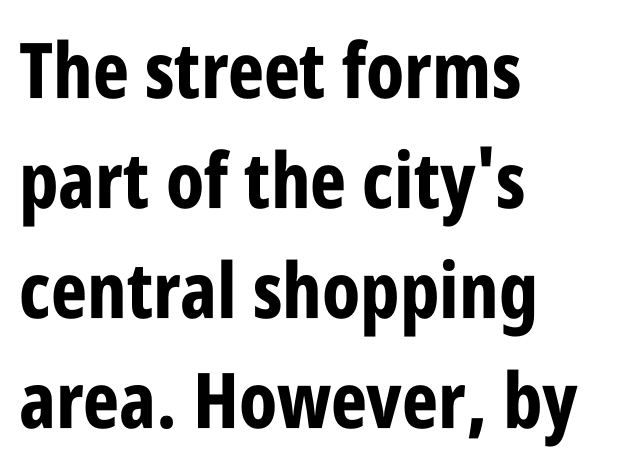
Q: Is the text bold? A: Yes.
Q: Is the text italic (slanted)? A: No, it is upright.
Q: Is the typeface a serif or a sans-serif typeface? A: Sans-serif.
Q: Is the text underlined? A: No.
Q: How is the paragraph aligned? A: Left-aligned.
Q: Is the spacing between letters normal or unusually wide? A: Normal.
Q: Is the spacing between lines tight, normal or loose? A: Normal.
Q: Width (condensed, normal, or wide)? A: Condensed.
Q: Stroke contrast? A: Low.
Q: x-height? A: Large.
Q: Monospaced? A: No.
